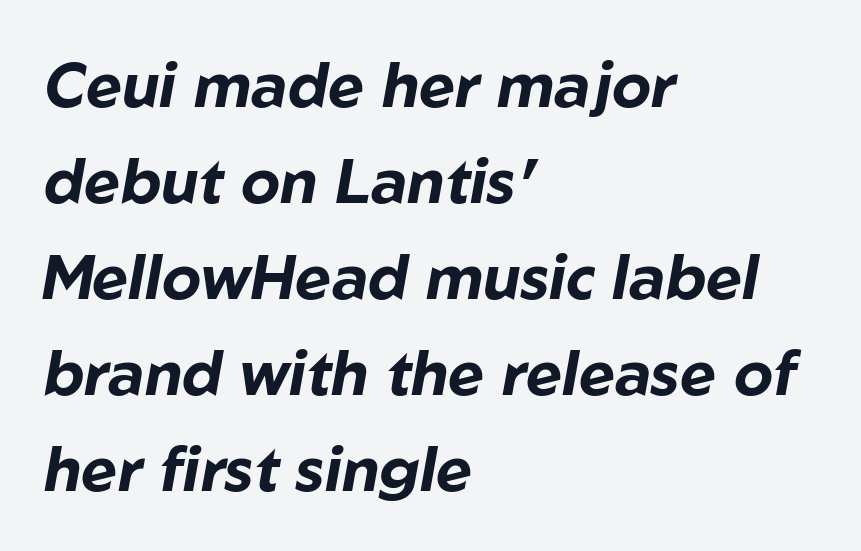
The image shows 62 px bold type, italic (leaning right); set left-aligned, normal line spacing (1.55x), normal letter spacing, not underlined; low stroke contrast and a medium x-height.
